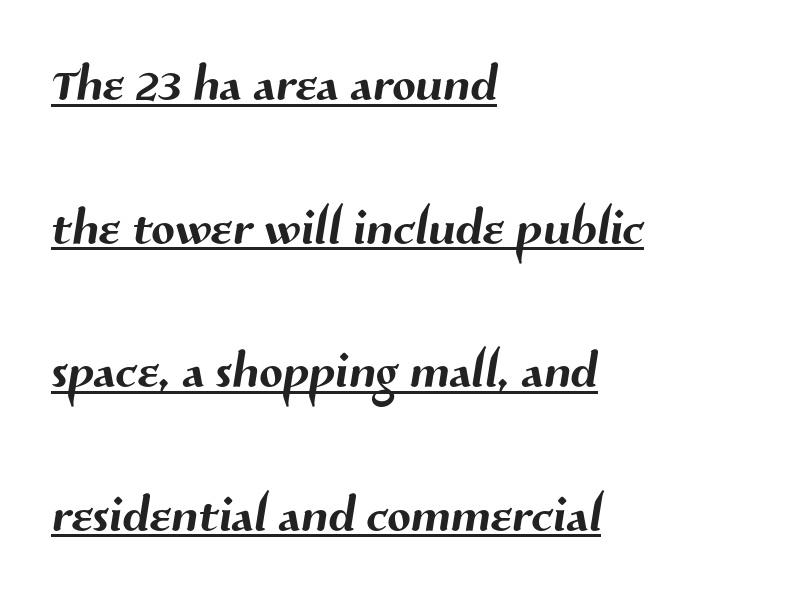
{"serif": "no", "width": "normal", "stroke_contrast": "medium", "x_height": "medium", "monospaced": "no", "underline": "yes", "align": "left", "line_spacing": "loose", "line_spacing_ratio": 2.08, "letter_spacing": "normal", "letter_spacing_em": 0.0, "glyph_px": 69}
